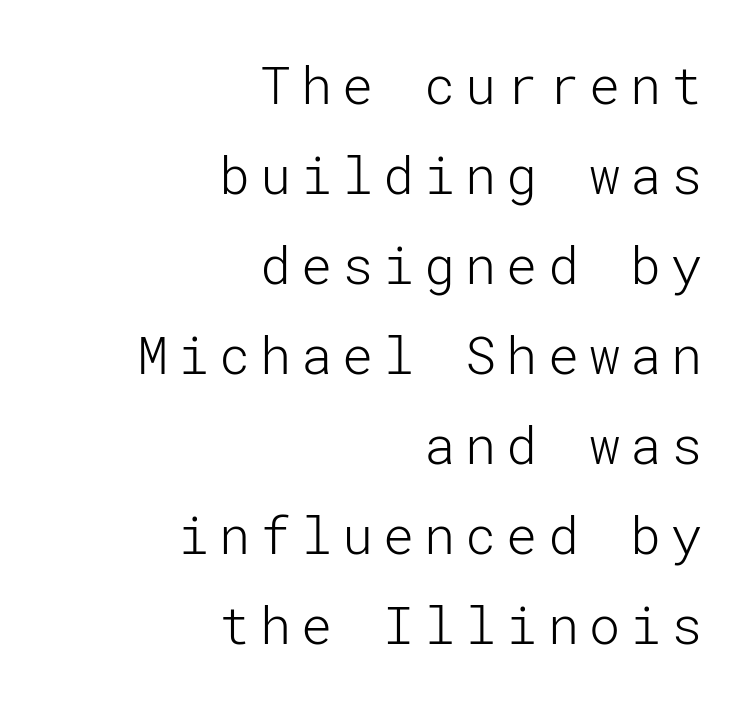
The image shows 52 px light sans-serif type, upright; set right-aligned, line spacing 1.73x, not underlined; low stroke contrast and a medium x-height.
